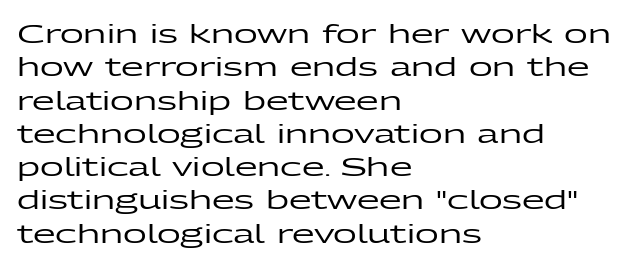
Beneath every word, the page is bare. Evenly set lines give the paragraph a standard silhouette. The compositor pushed each line to the left boundary. Spacing between characters is what you'd get straight out of the box. When letters stand straight like this, we call the style roman or upright.
